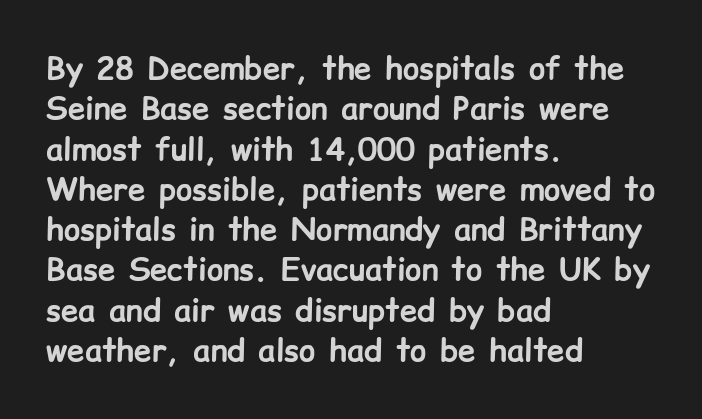
Stroke thickness is high; the sample reads as a true bold. Here the designer chose a conventional face with non-uniform glyph widths. Each line starts at the same left margin while the right side varies. The typeface chosen for these lines omits serifs. Normally led — the rows are evenly, conventionally spaced. Ascenders rise straight up at ninety degrees.
